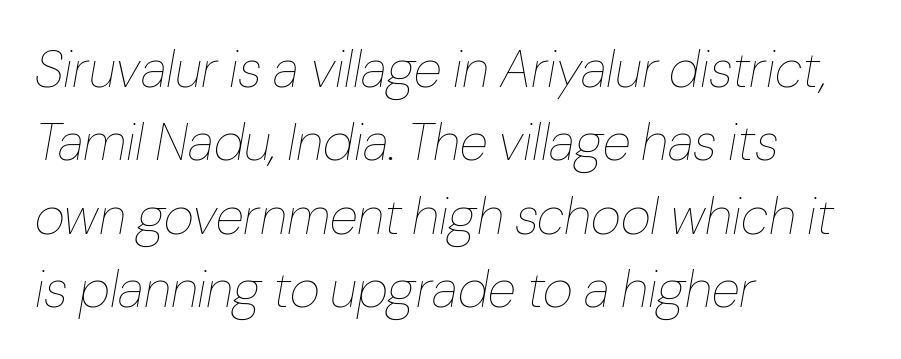
Q: Is the text bold? A: No.
Q: Is the text italic (slanted)? A: Yes, it leans right by about 10 degrees.
Q: Is the text underlined? A: No.
Q: How is the paragraph aligned? A: Left-aligned.
Q: Is the spacing between letters normal or unusually wide? A: Normal.
Q: Is the spacing between lines tight, normal or loose? A: Normal.
Q: Width (condensed, normal, or wide)? A: Normal.
Q: Stroke contrast? A: Low.
Q: x-height? A: Medium.
Q: Monospaced? A: No.
